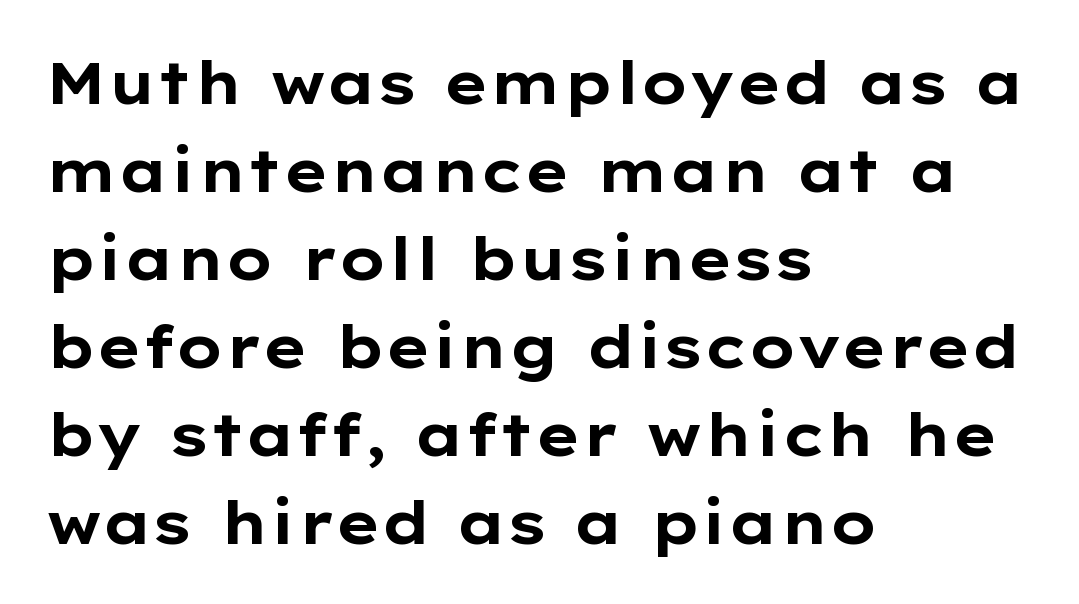
The image shows 59 px bold, wide sans-serif type, upright; set left-aligned, normal line spacing (1.49x), normal letter spacing, not underlined; low stroke contrast and a medium x-height.
